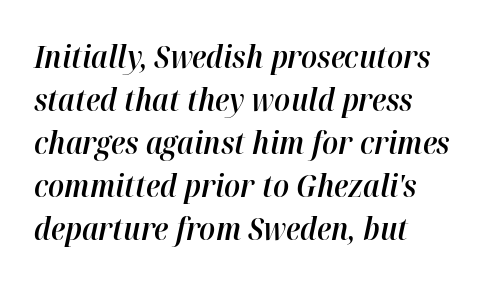
Semibold letterforms, between regular and bold. Leading: standard. This sample uses an oblique cut, with every glyph tilted off the vertical. Underlining? Definitely not there. Look at the tracking — it's just the regular setting, nothing added.
